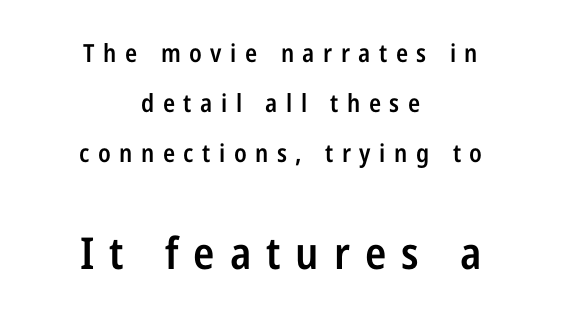
Q: Is the text bold? A: Semi-bold.
Q: Is the text italic (slanted)? A: No, it is upright.
Q: Is the typeface a serif or a sans-serif typeface? A: Sans-serif.
Q: Is the text underlined? A: No.
Q: How is the paragraph aligned? A: Centered.
Q: Is the spacing between letters normal or unusually wide? A: Unusually wide.
Q: Is the spacing between lines tight, normal or loose? A: Loose.
Q: Which block of text is set in a larger size, the first (top) or the second (bottom)? A: The second (bottom) one.
Q: Width (condensed, normal, or wide)? A: Condensed.
Q: Stroke contrast? A: Low.
Q: x-height? A: Medium.
Q: Monospaced? A: No.
